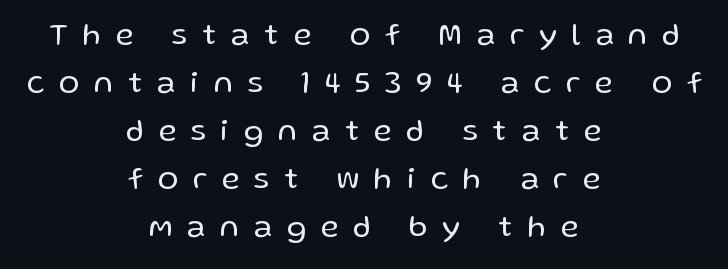
Q: Is the text bold? A: No.
Q: Is the text italic (slanted)? A: No, it is upright.
Q: Is the typeface a serif or a sans-serif typeface? A: Sans-serif.
Q: Is the text underlined? A: No.
Q: How is the paragraph aligned? A: Centered.
Q: Is the spacing between letters normal or unusually wide? A: Unusually wide.
Q: Is the spacing between lines tight, normal or loose? A: Normal.
Q: Width (condensed, normal, or wide)? A: Normal.
Q: Stroke contrast? A: Low.
Q: x-height? A: Medium.
Q: Monospaced? A: No.
